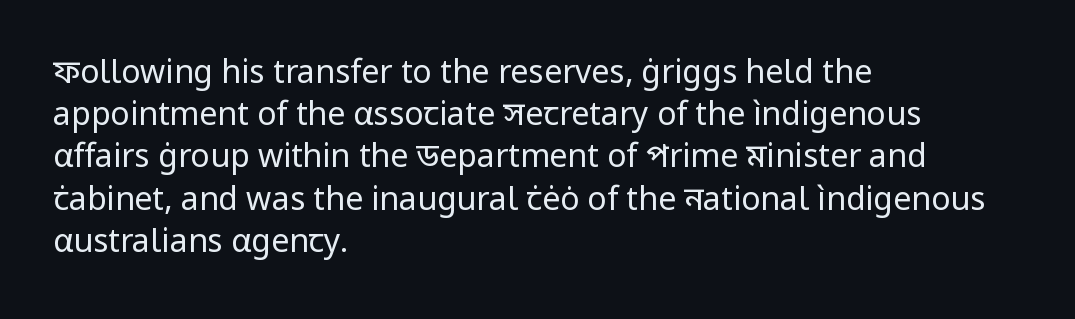
The image shows 32 px regular-weight sans-serif type, upright; set left-aligned, normal line spacing (1.32x), normal letter spacing, not underlined; low stroke contrast and a medium x-height.
